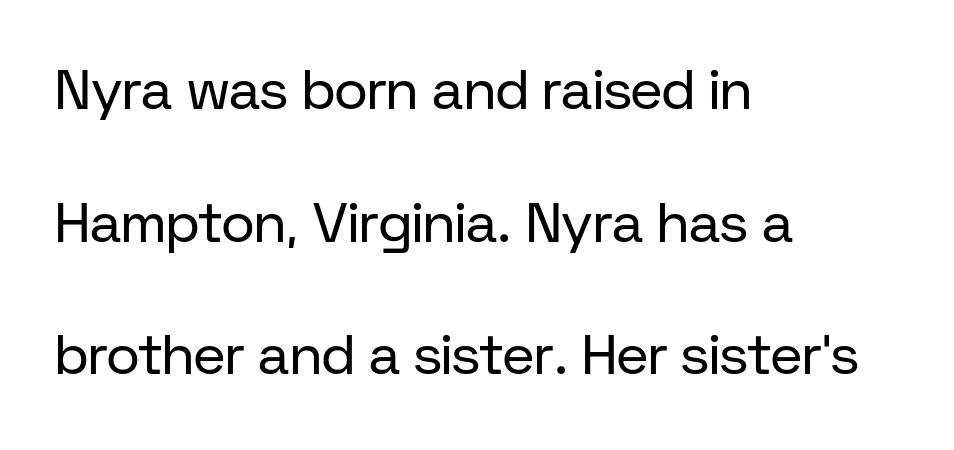
Q: Is the text bold? A: No.
Q: Is the text italic (slanted)? A: No, it is upright.
Q: Is the typeface a serif or a sans-serif typeface? A: Sans-serif.
Q: Is the text underlined? A: No.
Q: How is the paragraph aligned? A: Left-aligned.
Q: Is the spacing between letters normal or unusually wide? A: Normal.
Q: Is the spacing between lines tight, normal or loose? A: Loose.
Q: Width (condensed, normal, or wide)? A: Normal.
Q: Stroke contrast? A: Low.
Q: x-height? A: Medium.
Q: Monospaced? A: No.
